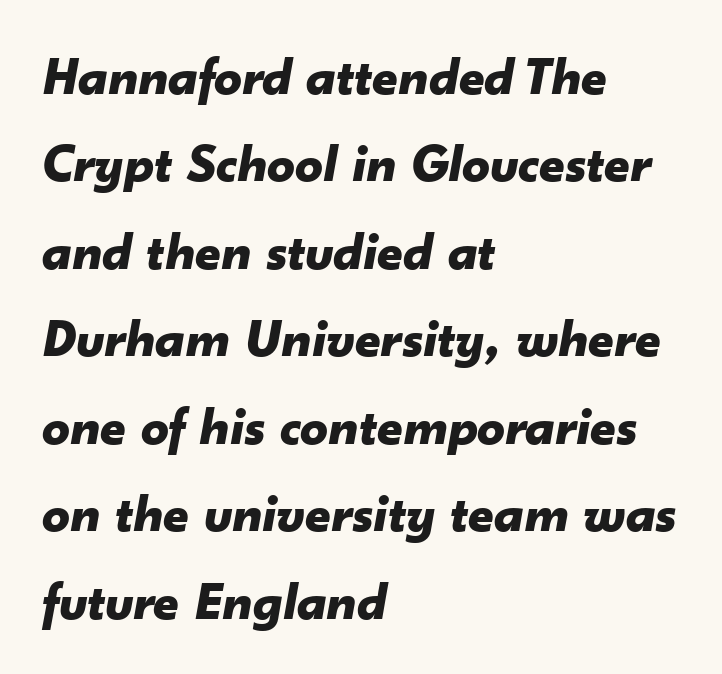
{"italic": "yes", "lean": "right", "slant_degrees": 10, "bold": "yes", "weight": "bold", "width": "normal", "stroke_contrast": "low", "x_height": "small", "monospaced": "no", "underline": "no", "align": "left", "line_spacing": "normal", "line_spacing_ratio": 1.59, "letter_spacing": "normal", "letter_spacing_em": 0.0, "glyph_px": 55}
